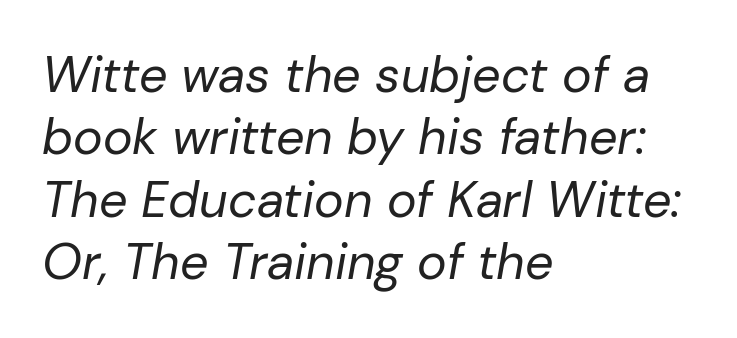
{"italic": "yes", "lean": "right", "slant_degrees": 10, "bold": "no", "weight": "regular", "width": "normal", "stroke_contrast": "low", "x_height": "medium", "monospaced": "no", "underline": "no", "align": "left", "line_spacing": "normal", "line_spacing_ratio": 1.25, "letter_spacing": "normal", "letter_spacing_em": 0.0, "glyph_px": 50}
